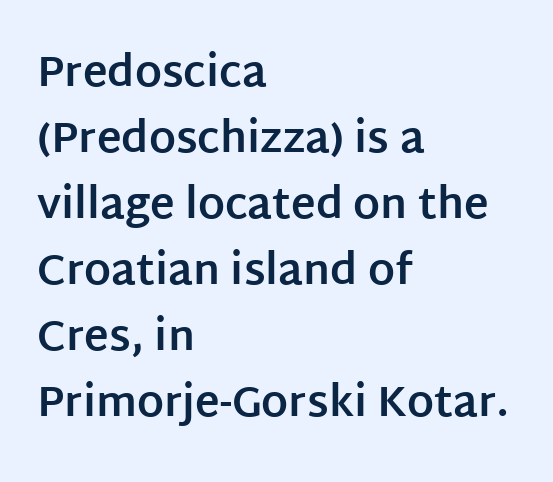
Observe the absence of serifs on each vertical stroke in this sample. Descenders are the only things crossing below the line. Summary of weight: heavy, a full bold. Does the leading feel generous? No, just average. These lines were composed using upright roman letters. This sample has the flowing, uneven cadence of proportional lettering.
